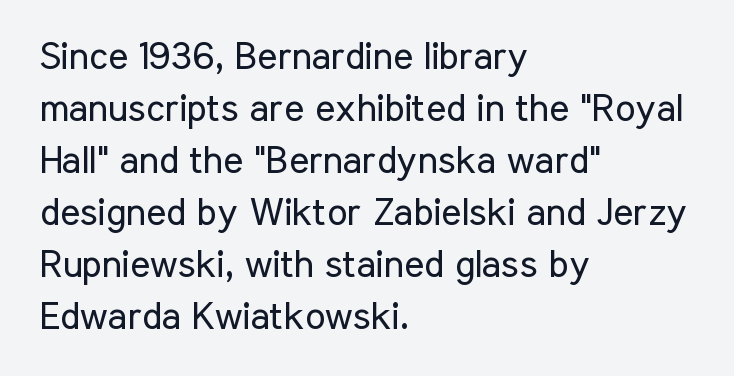
{"serif": "no", "italic": "no", "bold": "no", "weight": "regular", "width": "condensed", "stroke_contrast": "low", "x_height": "medium", "monospaced": "no", "underline": "no", "align": "left", "line_spacing": "normal", "line_spacing_ratio": 1.37, "letter_spacing": "normal", "letter_spacing_em": 0.0, "glyph_px": 38}
